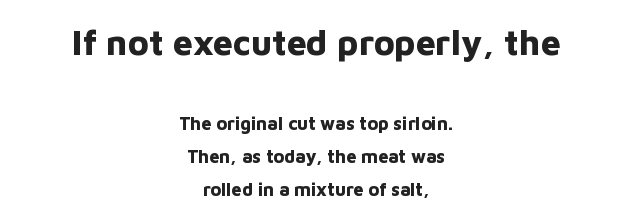
Nothing unusual about the tracking: characters are spaced as the font intends. The lines in this sample share a center point and differ in where they start and stop. You can tell from the bare stems that sans-serif type was used. Each letter keeps its own natural width here, so spacing adapts to shape.
